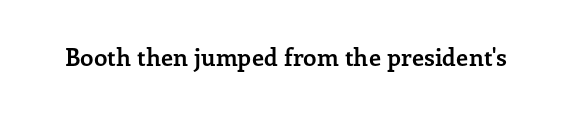
Q: Is the text bold? A: Yes.
Q: Is the text italic (slanted)? A: No, it is upright.
Q: Is the text underlined? A: No.
Q: Is the spacing between letters normal or unusually wide? A: Normal.
